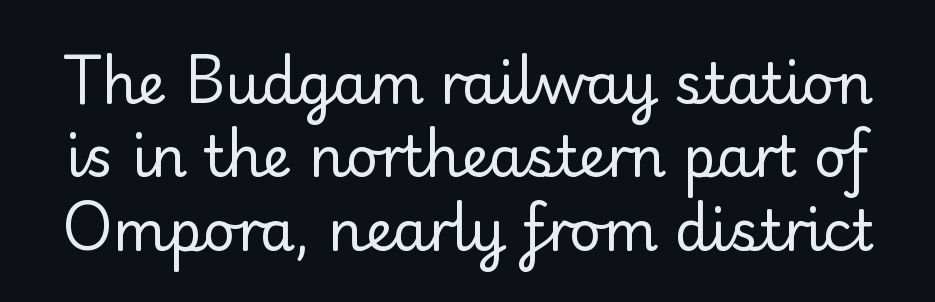
{"serif": "no", "italic": "no", "bold": "no", "weight": "regular", "width": "normal", "stroke_contrast": "low", "x_height": "small", "monospaced": "no", "underline": "no", "line_spacing": "normal", "line_spacing_ratio": 1.31, "letter_spacing": "normal", "letter_spacing_em": 0.0, "glyph_px": 56}
